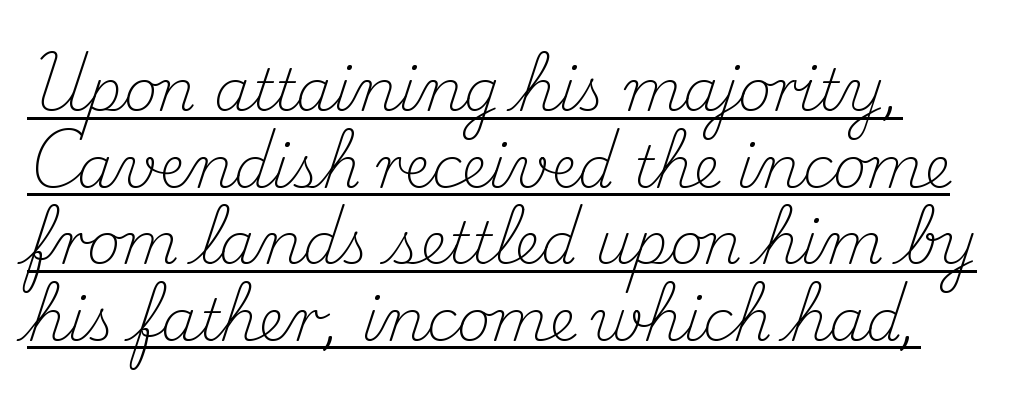
Q: Is the text bold? A: No.
Q: Is the text italic (slanted)? A: Yes.
Q: Is the typeface a serif or a sans-serif typeface? A: Serif.
Q: Is the text underlined? A: Yes.
Q: Is the spacing between letters normal or unusually wide? A: Normal.
Q: Is the spacing between lines tight, normal or loose? A: Normal.
Q: Width (condensed, normal, or wide)? A: Normal.
Q: Stroke contrast? A: Medium.
Q: x-height? A: Small.
Q: Monospaced? A: No.
